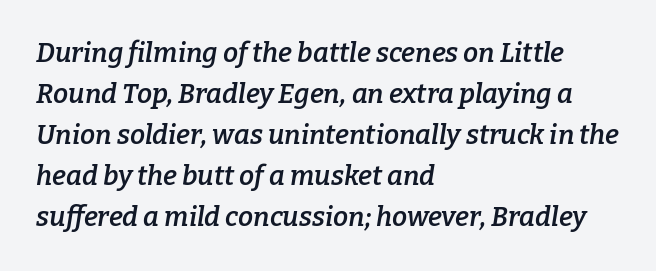
Q: Is the text bold? A: Semi-bold.
Q: Is the text italic (slanted)? A: Yes, it leans right by about 9 degrees.
Q: Is the text underlined? A: No.
Q: How is the paragraph aligned? A: Left-aligned.
Q: Is the spacing between letters normal or unusually wide? A: Normal.
Q: Is the spacing between lines tight, normal or loose? A: Normal.
